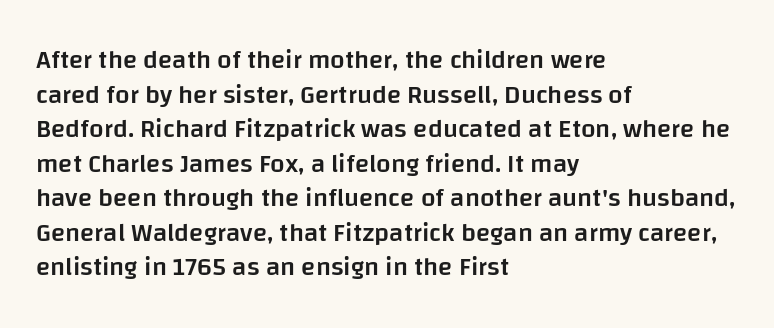
The image shows 26 px text type, upright; set left-aligned, normal line spacing (1.33x), normal letter spacing, not underlined.
